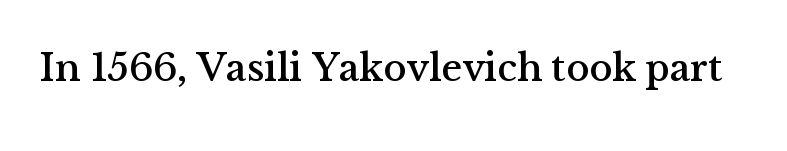
Q: Is the text italic (slanted)? A: No, it is upright.
Q: Is the typeface a serif or a sans-serif typeface? A: Serif.
Q: Is the text underlined? A: No.
Q: Is the spacing between letters normal or unusually wide? A: Normal.
Q: Width (condensed, normal, or wide)? A: Normal.
Q: Stroke contrast? A: Medium.
Q: x-height? A: Medium.
Q: Monospaced? A: No.
